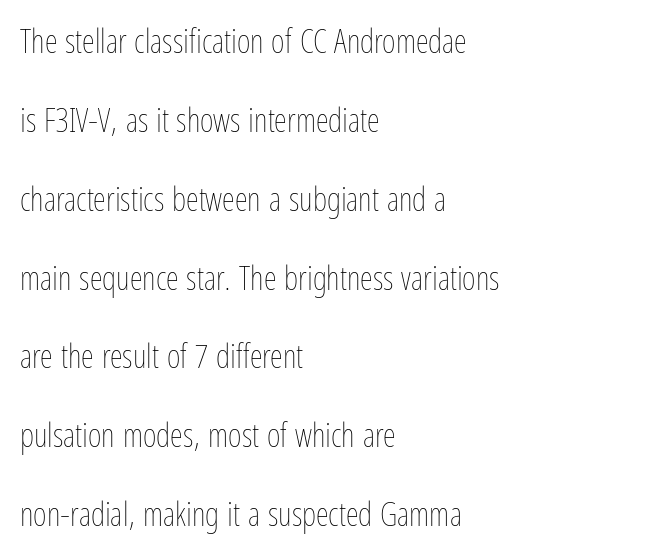
Q: Is the text bold? A: No.
Q: Is the text italic (slanted)? A: No, it is upright.
Q: Is the text underlined? A: No.
Q: How is the paragraph aligned? A: Left-aligned.
Q: Is the spacing between letters normal or unusually wide? A: Normal.
Q: Is the spacing between lines tight, normal or loose? A: Loose.
Q: Width (condensed, normal, or wide)? A: Condensed.
Q: Stroke contrast? A: Low.
Q: x-height? A: Medium.
Q: Monospaced? A: No.
